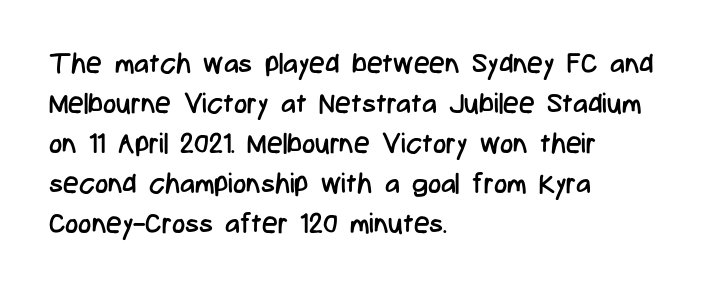
Q: Is the text bold? A: No.
Q: Is the text italic (slanted)? A: No, it is upright.
Q: Is the typeface a serif or a sans-serif typeface? A: Sans-serif.
Q: Is the text underlined? A: No.
Q: How is the paragraph aligned? A: Left-aligned.
Q: Is the spacing between letters normal or unusually wide? A: Normal.
Q: Is the spacing between lines tight, normal or loose? A: Normal.
Q: Width (condensed, normal, or wide)? A: Condensed.
Q: Stroke contrast? A: Low.
Q: x-height? A: Medium.
Q: Monospaced? A: No.
